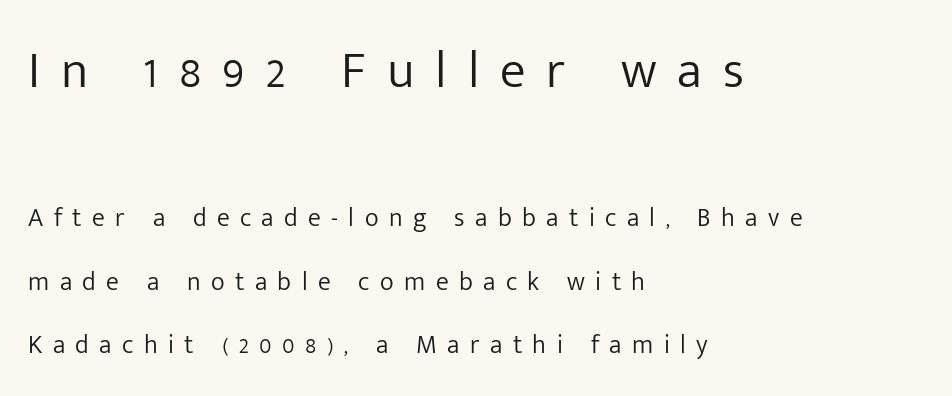
Q: Is the text bold? A: No.
Q: Is the text italic (slanted)? A: No, it is upright.
Q: Is the typeface a serif or a sans-serif typeface? A: Sans-serif.
Q: Is the text underlined? A: No.
Q: How is the paragraph aligned? A: Left-aligned.
Q: Is the spacing between letters normal or unusually wide? A: Unusually wide.
Q: Is the spacing between lines tight, normal or loose? A: Loose.
Q: Which block of text is set in a larger size, the first (top) or the second (bottom)? A: The first (top) one.
Q: Width (condensed, normal, or wide)? A: Normal.
Q: Stroke contrast? A: Low.
Q: x-height? A: Medium.
Q: Monospaced? A: No.
